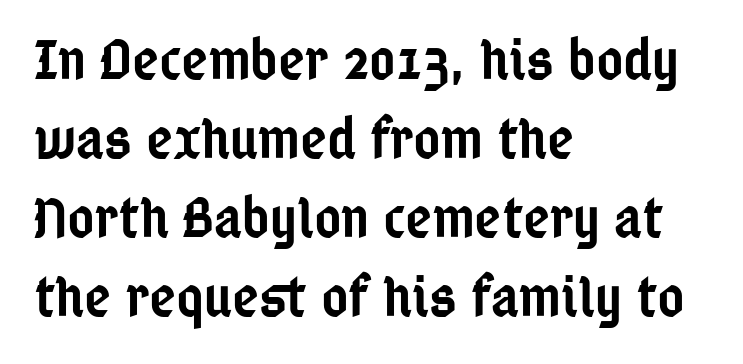
{"serif": "no", "italic": "no", "bold": "semi", "weight": "semibold", "width": "condensed", "stroke_contrast": "low", "x_height": "medium", "monospaced": "no", "underline": "no", "align": "left", "line_spacing": "normal", "line_spacing_ratio": 1.36, "letter_spacing": "normal", "letter_spacing_em": 0.0, "glyph_px": 58}
